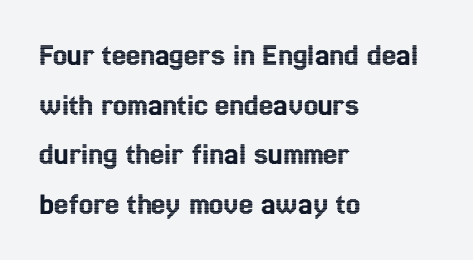
A typesetter would call this zero additional tracking. Horizontal alignment here is leftward, the default for most running prose. The leading is moderate, giving the passage an even texture. Note the varied advance widths — an 'i' is clearly narrower than an 'm'. The specimen reads as upright at a glance. The specimen omits any rule beneath the text block's lines.
